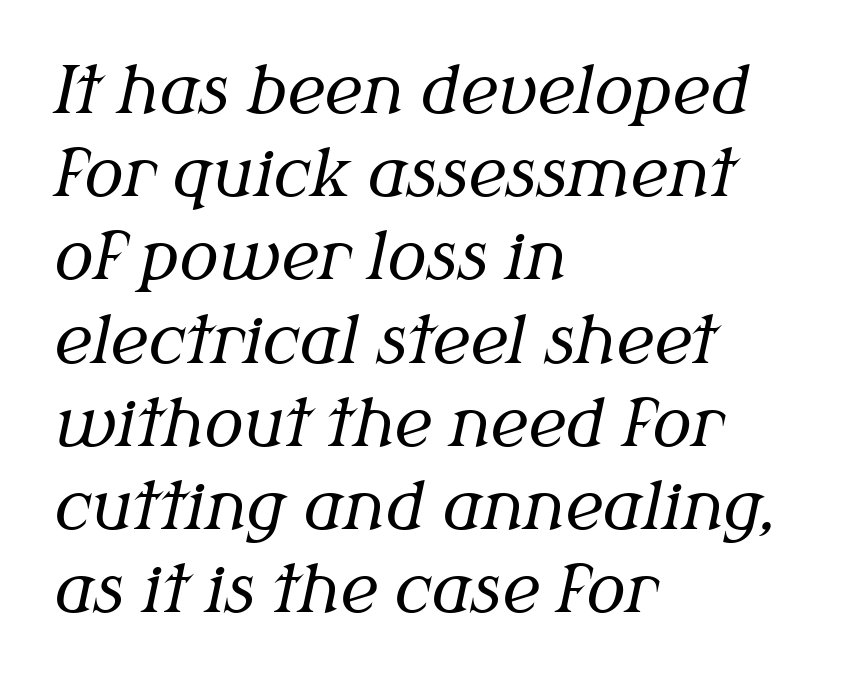
{"serif": "yes", "italic": "yes", "lean": "right", "slant_degrees": 12, "bold": "no", "weight": "regular", "width": "normal", "stroke_contrast": "medium", "x_height": "medium", "monospaced": "no", "underline": "no", "align": "left", "line_spacing": "normal", "line_spacing_ratio": 1.28, "letter_spacing": "normal", "letter_spacing_em": 0.0, "glyph_px": 65}
